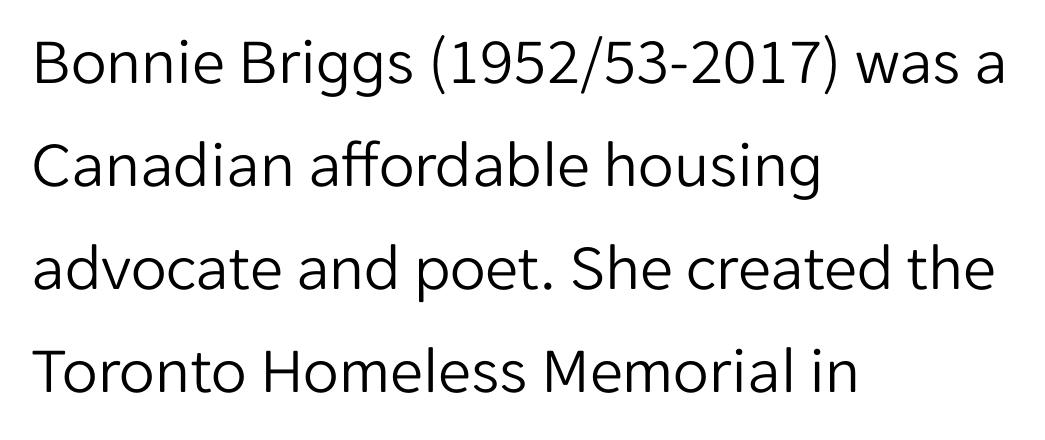
A roman cut, with each character standing at attention. Inter-character spacing is left at the font's built-in metrics. Type style note: lacks serifs. This block has exactly the height ordinary leading produces.
